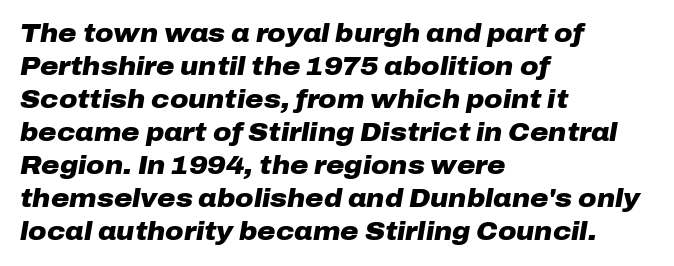
Q: Is the text bold? A: Yes.
Q: Is the text italic (slanted)? A: Yes, it leans right by about 10 degrees.
Q: Is the text underlined? A: No.
Q: How is the paragraph aligned? A: Left-aligned.
Q: Is the spacing between letters normal or unusually wide? A: Normal.
Q: Is the spacing between lines tight, normal or loose? A: Normal.
